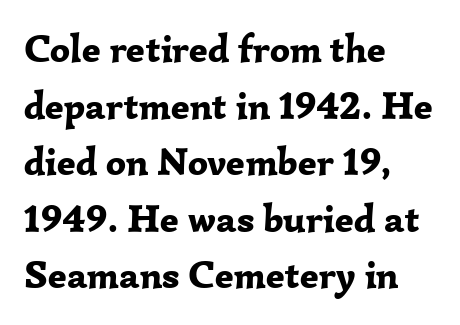
The image shows 39 px bold serif type, upright; set left-aligned, normal line spacing (1.45x), normal letter spacing, not underlined; low stroke contrast and a medium x-height.
